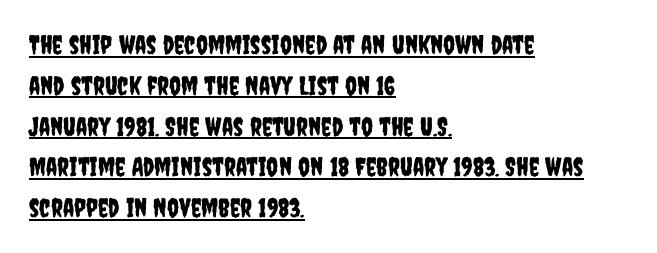
Q: Is the text italic (slanted)? A: No, it is upright.
Q: Is the text underlined? A: Yes.
Q: How is the paragraph aligned? A: Left-aligned.
Q: Is the spacing between letters normal or unusually wide? A: Normal.
Q: Is the spacing between lines tight, normal or loose? A: Normal.
